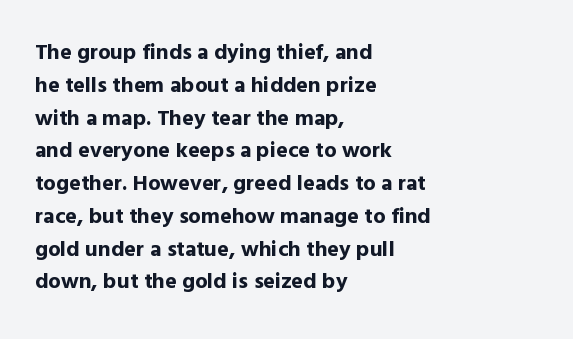
Nobody touched the tracking dial on this one. Alignment: flush left. Tall strokes in this sample are plumb rather than angled. Weight: bold.
